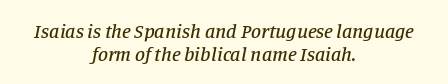
Visually the block forms a symmetrical silhouette, jagged on both flanks. The letterforms sit shoulder to shoulder at normal distance. The glyphs look as if they've been sheared to an angle. Nobody drew a line under any word here. Each new line begins almost immediately beneath the previous one.
